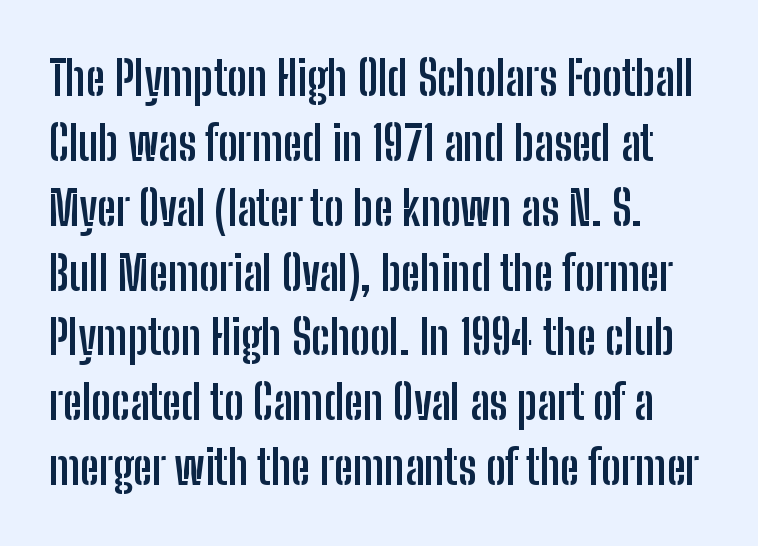
Every stem runs plumb, perpendicular to the baseline. The letters advance in unequal steps, a hallmark of proportional type. I'd call this a sans setting — the letters go barefoot. Interline gaps are of average width in this sample. Underlining? Definitely not there. The typesetting leans heavy: a genuine bold.
